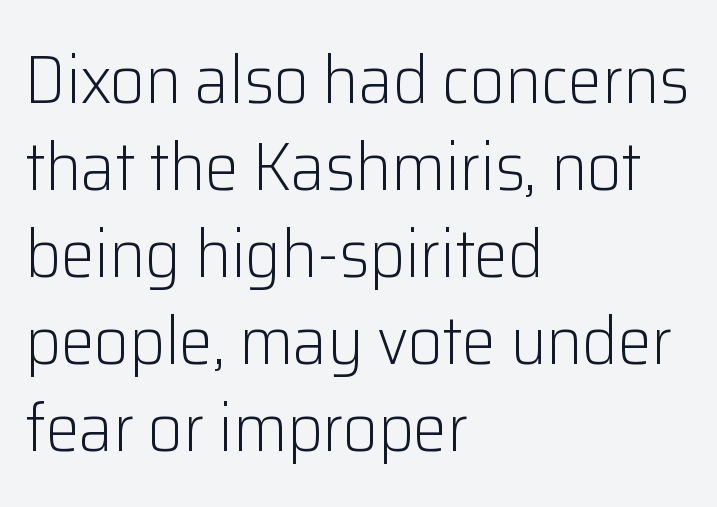
Q: Is the text bold? A: No.
Q: Is the text italic (slanted)? A: No, it is upright.
Q: Is the typeface a serif or a sans-serif typeface? A: Sans-serif.
Q: Is the text underlined? A: No.
Q: How is the paragraph aligned? A: Left-aligned.
Q: Is the spacing between letters normal or unusually wide? A: Normal.
Q: Is the spacing between lines tight, normal or loose? A: Normal.
Q: Width (condensed, normal, or wide)? A: Normal.
Q: Stroke contrast? A: Low.
Q: x-height? A: Medium.
Q: Monospaced? A: No.
